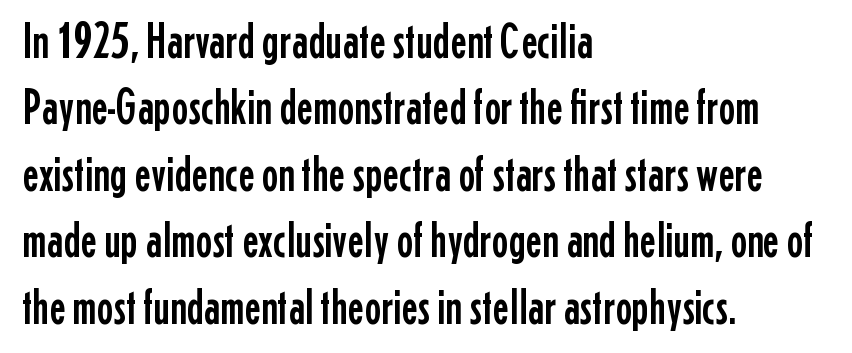
The image shows 50 px condensed sans-serif type, upright; set left-aligned, normal line spacing (1.33x), normal letter spacing, not underlined; low stroke contrast and a medium x-height.
